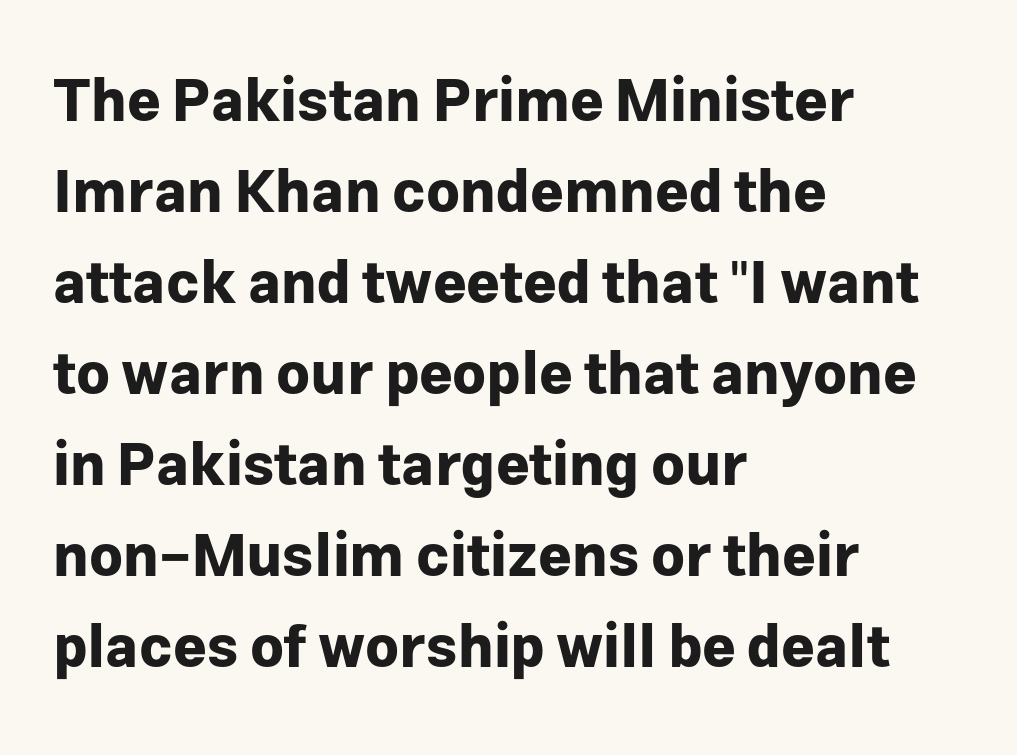
The image shows 58 px bold sans-serif type, upright; set left-aligned, normal line spacing (1.57x), normal letter spacing, not underlined; low stroke contrast and a medium x-height.
